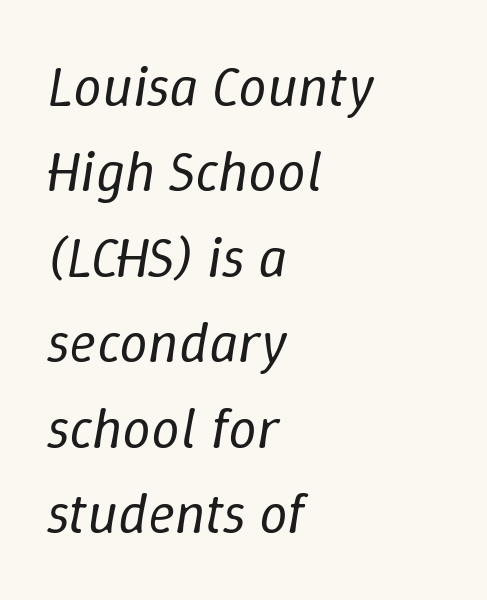
{"italic": "yes", "lean": "right", "slant_degrees": 9, "bold": "no", "weight": "regular", "width": "normal", "stroke_contrast": "low", "x_height": "medium", "monospaced": "no", "underline": "no", "align": "left", "line_spacing": "normal", "line_spacing_ratio": 1.5, "letter_spacing": "normal", "letter_spacing_em": 0.0, "glyph_px": 57}
